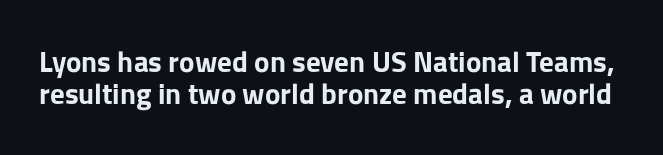
There is no visible air inserted between adjacent glyphs. Each letter keeps its own natural width here, so spacing adapts to shape. Note: no serifs on the glyphs. Tall strokes in this sample are plumb rather than angled. The strip under each line holds only bare page.
